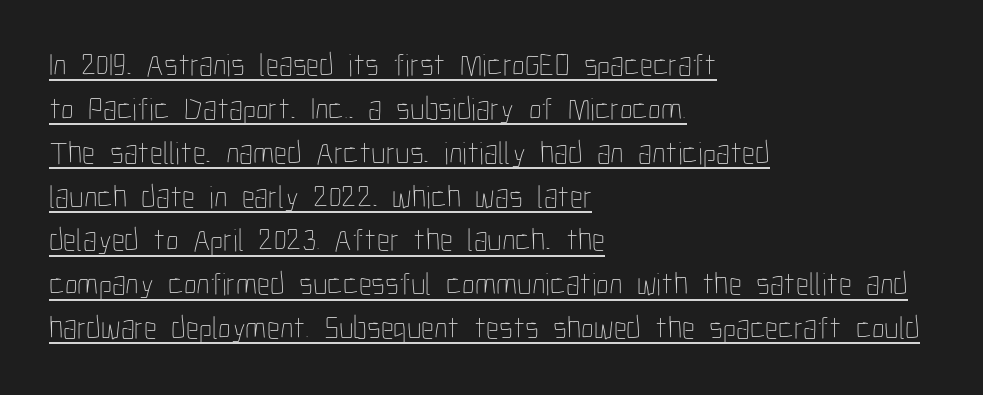
{"italic": "no", "bold": "no", "weight": "thin", "width": "condensed", "stroke_contrast": "low", "x_height": "medium", "monospaced": "no", "underline": "yes", "align": "left", "line_spacing": "normal", "line_spacing_ratio": 1.37, "letter_spacing": "normal", "letter_spacing_em": 0.0, "glyph_px": 32}
